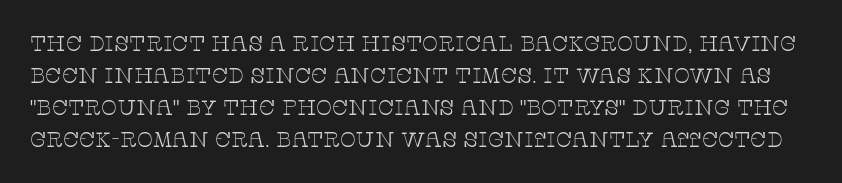
Does the leading feel generous? No, just average. Only glyphs here, with clear space below each row. No extra ink here — the face is not bold. Vertical strokes here are truly vertical. The line texture is even and compact thanks to regular tracking.
